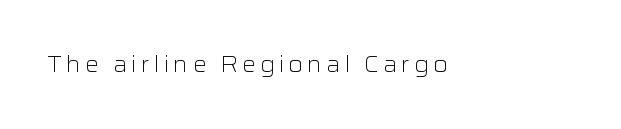
The specimen reads as upright at a glance. The face looks like a standard text weight, possibly lighter. Nobody drew a line under any word here.
